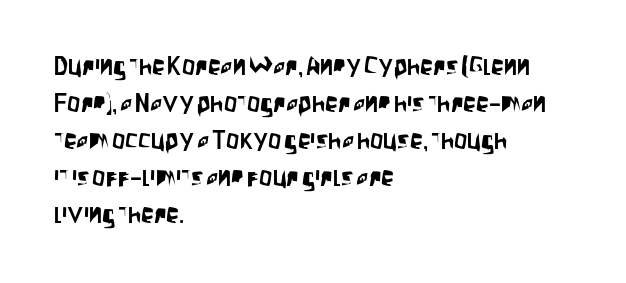
Q: Is the text italic (slanted)? A: No, it is upright.
Q: Is the text underlined? A: No.
Q: How is the paragraph aligned? A: Left-aligned.
Q: Is the spacing between letters normal or unusually wide? A: Normal.
Q: Is the spacing between lines tight, normal or loose? A: Normal.
